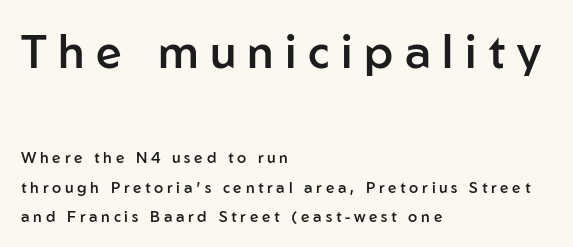
{"serif": "no", "italic": "no", "bold": "semi", "weight": "semibold", "width": "normal", "stroke_contrast": "low", "x_height": "medium", "monospaced": "no", "underline": "no", "align": "left", "line_spacing": "loose", "line_spacing_ratio": 1.95, "letter_spacing": "wide", "letter_spacing_em": 0.25, "larger_block": "first", "size_ratio": 3.07, "glyph_px": 46}
